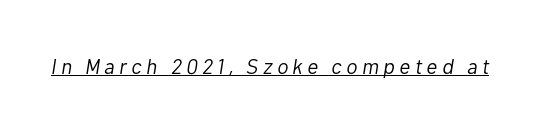
Q: Is the text bold? A: No.
Q: Is the text italic (slanted)? A: Yes, it leans right by about 10 degrees.
Q: Is the text underlined? A: Yes.
Q: Is the spacing between letters normal or unusually wide? A: Unusually wide.
